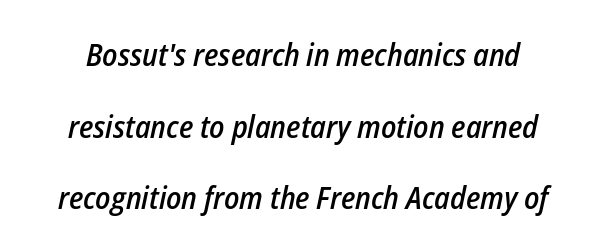
The image shows 31 px semibold, condensed type, italic (leaning right); set loose line spacing (2.31x), normal letter spacing, not underlined; low stroke contrast and a medium x-height.
